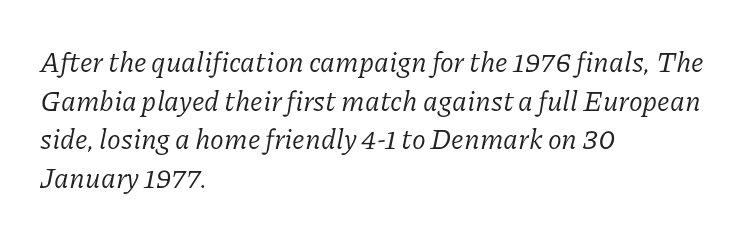
Q: Is the text bold? A: No.
Q: Is the text italic (slanted)? A: Yes, it leans right by about 11 degrees.
Q: Is the typeface a serif or a sans-serif typeface? A: Serif.
Q: Is the text underlined? A: No.
Q: How is the paragraph aligned? A: Left-aligned.
Q: Is the spacing between letters normal or unusually wide? A: Normal.
Q: Is the spacing between lines tight, normal or loose? A: Normal.
Q: Width (condensed, normal, or wide)? A: Normal.
Q: Stroke contrast? A: Low.
Q: x-height? A: Medium.
Q: Monospaced? A: No.
